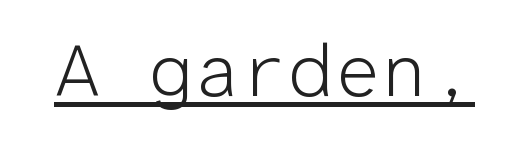
The image shows 74 px light sans-serif type, upright, monospaced; set normal letter spacing, underlined; low stroke contrast and a medium x-height.
